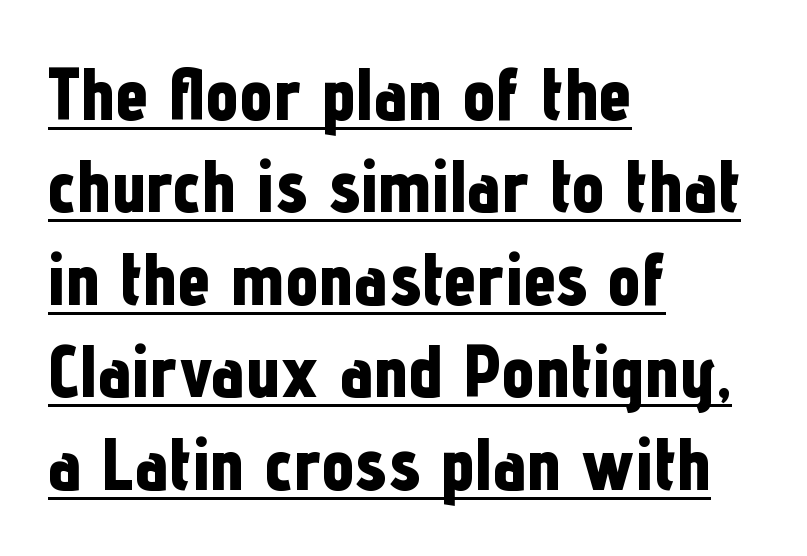
The image shows 74 px bold, condensed sans-serif type, upright; set left-aligned, normal line spacing (1.25x), normal letter spacing, underlined; low stroke contrast and a medium x-height.
